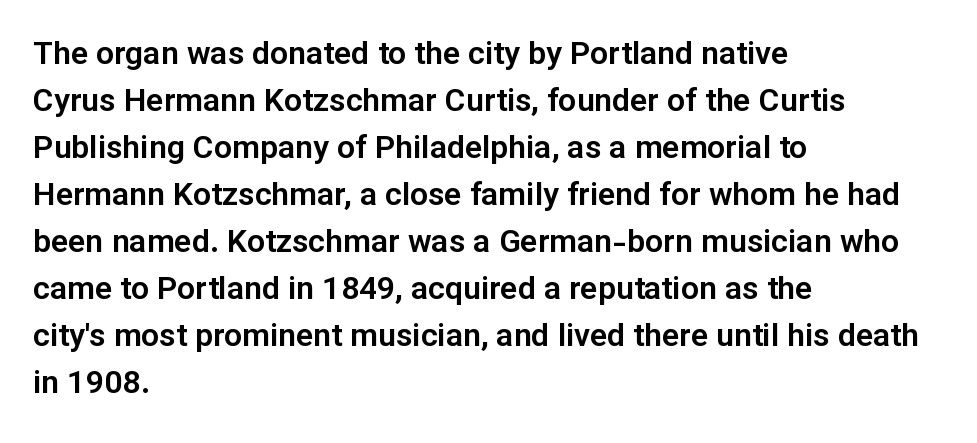
The image shows 32 px sans-serif type, upright; set left-aligned, normal line spacing (1.47x), normal letter spacing, not underlined; low stroke contrast and a medium x-height.
